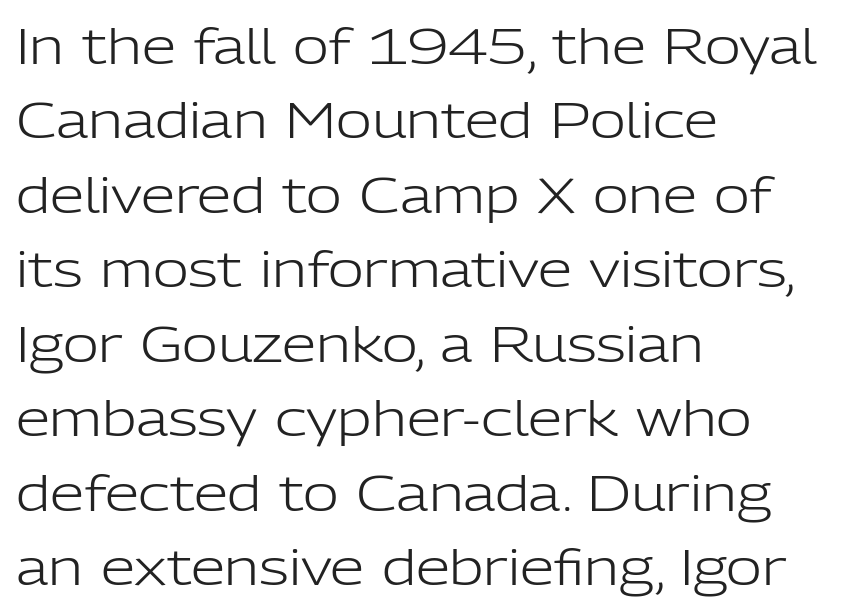
{"serif": "no", "italic": "no", "bold": "no", "weight": "light", "width": "normal", "stroke_contrast": "low", "x_height": "medium", "monospaced": "no", "underline": "no", "align": "left", "line_spacing": "normal", "line_spacing_ratio": 1.52, "letter_spacing": "normal", "letter_spacing_em": 0.0, "glyph_px": 49}
